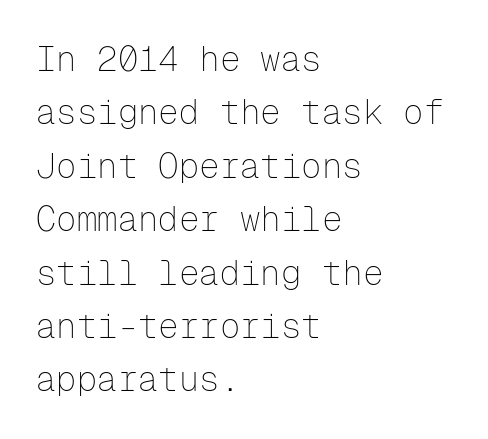
Q: Is the text bold? A: No.
Q: Is the text italic (slanted)? A: No, it is upright.
Q: Is the typeface a serif or a sans-serif typeface? A: Sans-serif.
Q: Is the text underlined? A: No.
Q: How is the paragraph aligned? A: Left-aligned.
Q: Is the spacing between letters normal or unusually wide? A: Normal.
Q: Is the spacing between lines tight, normal or loose? A: Normal.
Q: Width (condensed, normal, or wide)? A: Normal.
Q: Stroke contrast? A: Low.
Q: x-height? A: Medium.
Q: Monospaced? A: Yes.
